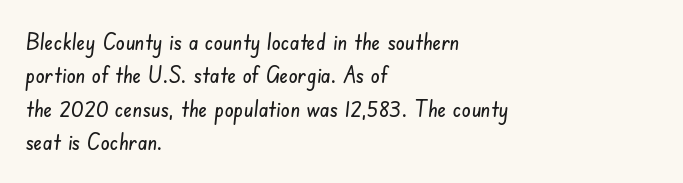
The image shows 23 px text type; set left-aligned, normal line spacing (1.45x), normal letter spacing, not underlined.
